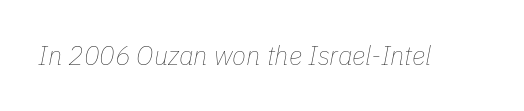
{"italic": "yes", "lean": "right", "slant_degrees": 11, "bold": "no", "underline": "no", "letter_spacing": "normal", "letter_spacing_em": 0.0, "glyph_px": 26}
